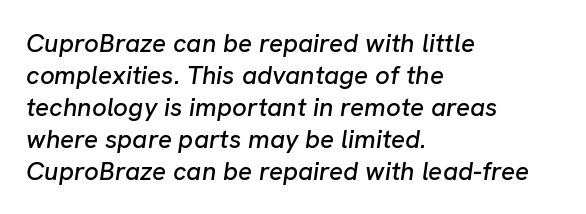
{"italic": "yes", "lean": "right", "slant_degrees": 8, "underline": "no", "align": "left", "line_spacing_ratio": 1.23, "letter_spacing": "normal", "letter_spacing_em": 0.0, "glyph_px": 26}
